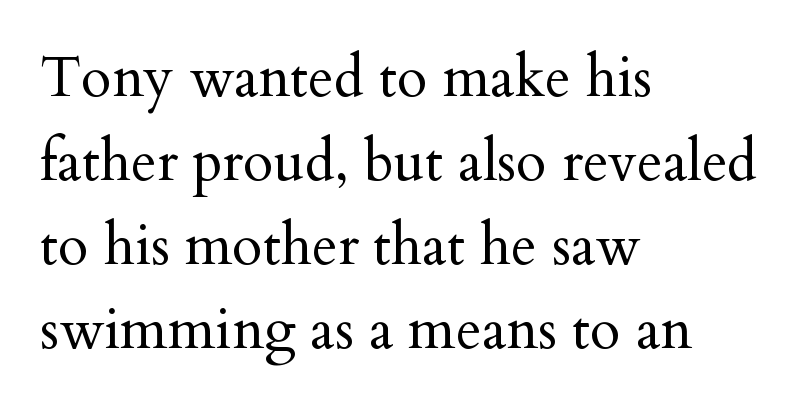
Q: Is the text bold? A: No.
Q: Is the text italic (slanted)? A: No, it is upright.
Q: Is the typeface a serif or a sans-serif typeface? A: Serif.
Q: Is the text underlined? A: No.
Q: How is the paragraph aligned? A: Left-aligned.
Q: Is the spacing between letters normal or unusually wide? A: Normal.
Q: Is the spacing between lines tight, normal or loose? A: Normal.
Q: Width (condensed, normal, or wide)? A: Normal.
Q: Stroke contrast? A: Medium.
Q: x-height? A: Small.
Q: Monospaced? A: No.
